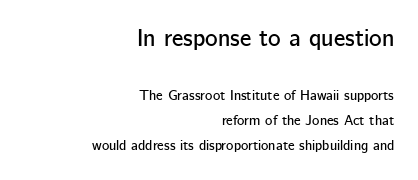
Q: Is the text italic (slanted)? A: No, it is upright.
Q: Is the text underlined? A: No.
Q: How is the paragraph aligned? A: Right-aligned.
Q: Is the spacing between letters normal or unusually wide? A: Normal.
Q: Which block of text is set in a larger size, the first (top) or the second (bottom)? A: The first (top) one.
